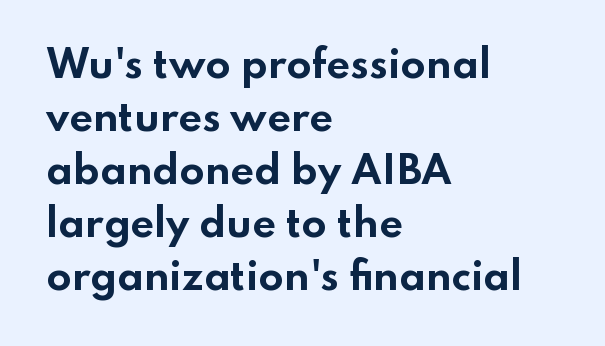
Q: Is the text bold? A: Yes.
Q: Is the text italic (slanted)? A: No, it is upright.
Q: Is the typeface a serif or a sans-serif typeface? A: Sans-serif.
Q: Is the text underlined? A: No.
Q: How is the paragraph aligned? A: Left-aligned.
Q: Is the spacing between letters normal or unusually wide? A: Normal.
Q: Is the spacing between lines tight, normal or loose? A: Normal.
Q: Width (condensed, normal, or wide)? A: Wide.
Q: Stroke contrast? A: Low.
Q: x-height? A: Small.
Q: Monospaced? A: No.
